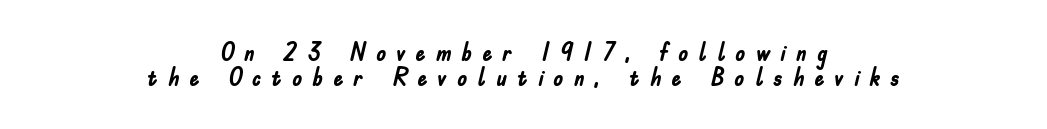
{"bold": "yes", "underline": "no", "align": "center", "line_spacing": "tight", "line_spacing_ratio": 1.02, "letter_spacing": "wide", "letter_spacing_em": 0.4, "glyph_px": 25}
